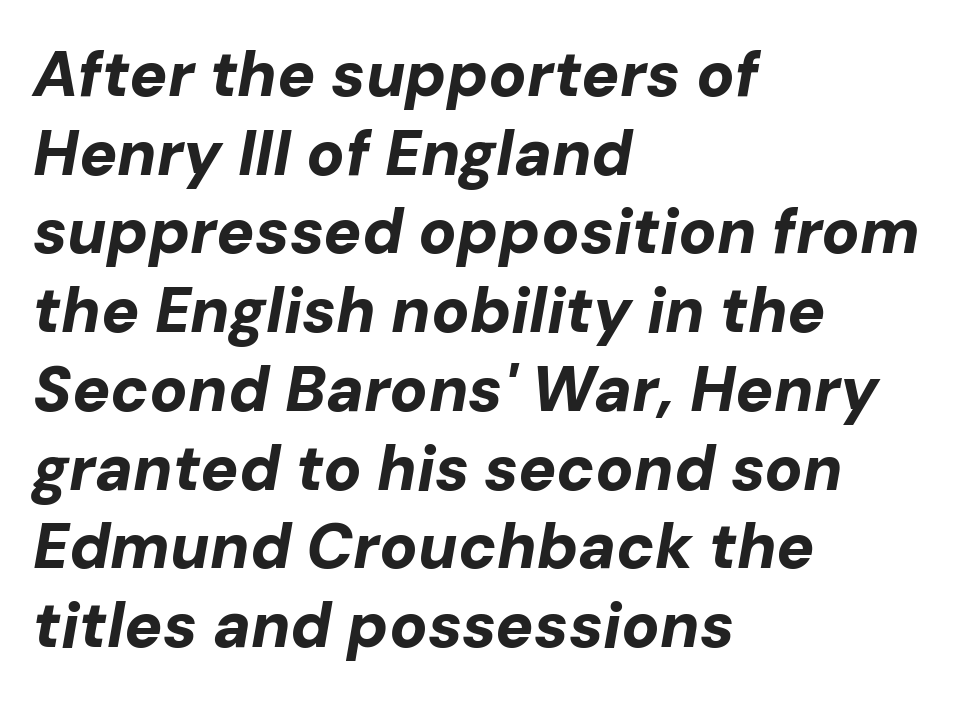
Character widths vary here, with narrow letters taking less room than wide ones. Rendered with sloped, italic letterforms. Caption: standard tracking, unaltered. The passage shown stacks its lines at a standard gap. The letters are bold, with thick, heavy strokes. The zone under the glyphs is completely vacant.
